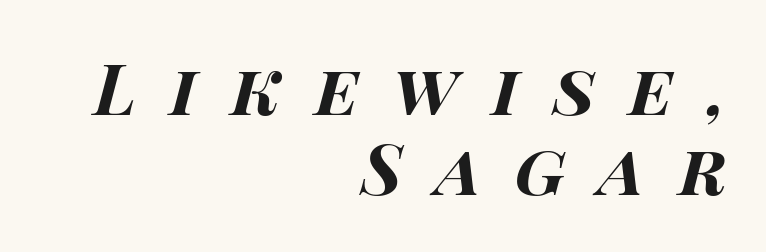
Loose tracking; the words dissolve into strings of separated letters. Note the varied advance widths — an 'i' is clearly narrower than an 'm'. Vertically, the passage feels compressed, each row crowding the next. As a designer I'd log this as weight 700, bold. Yep, that's italic — everything's leaning. A bare baseline throughout the passage.
